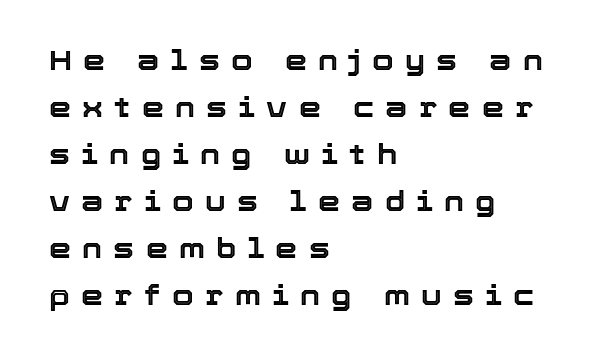
{"italic": "no", "width": "normal", "x_height": "medium", "monospaced": "no", "underline": "no", "align": "left", "line_spacing": "normal", "line_spacing_ratio": 1.68, "letter_spacing": "wide", "letter_spacing_em": 0.4, "glyph_px": 28}
